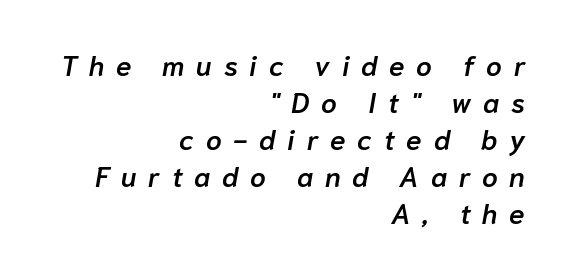
Q: Is the text bold? A: Semi-bold.
Q: Is the text italic (slanted)? A: Yes, it leans right by about 10 degrees.
Q: Is the text underlined? A: No.
Q: How is the paragraph aligned? A: Right-aligned.
Q: Is the spacing between letters normal or unusually wide? A: Unusually wide.
Q: Is the spacing between lines tight, normal or loose? A: Normal.
Q: Width (condensed, normal, or wide)? A: Normal.
Q: Stroke contrast? A: Low.
Q: x-height? A: Medium.
Q: Monospaced? A: No.
